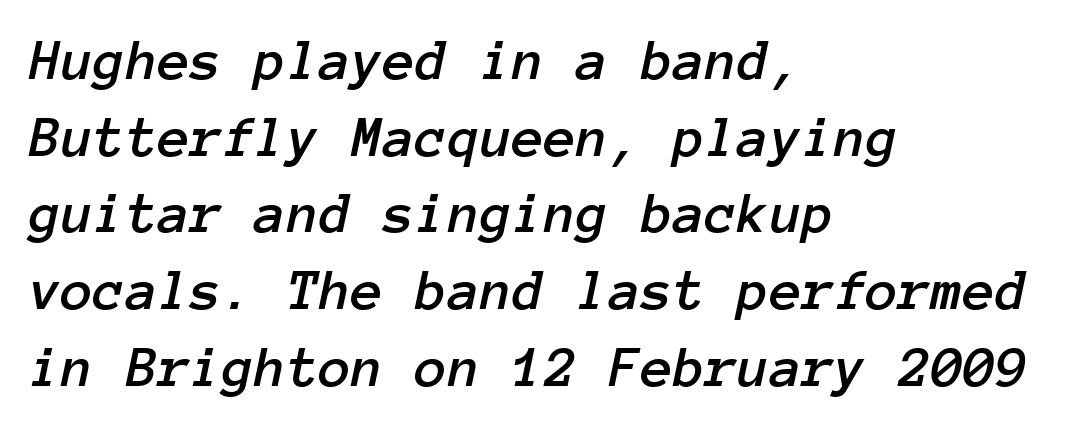
{"italic": "yes", "lean": "right", "slant_degrees": 12, "width": "normal", "stroke_contrast": "low", "x_height": "medium", "monospaced": "yes", "underline": "no", "align": "left", "line_spacing": "normal", "line_spacing_ratio": 1.3, "letter_spacing": "normal", "letter_spacing_em": 0.0, "glyph_px": 59}
